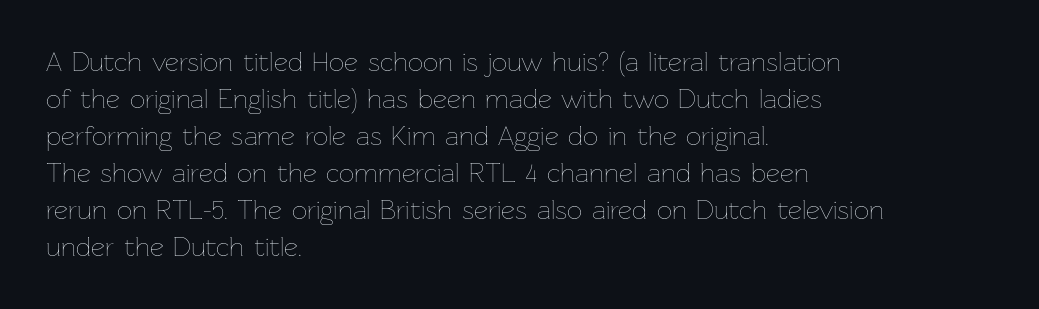
{"italic": "no", "bold": "no", "underline": "no", "align": "left", "line_spacing": "normal", "line_spacing_ratio": 1.37, "letter_spacing": "normal", "letter_spacing_em": 0.0, "glyph_px": 27}
